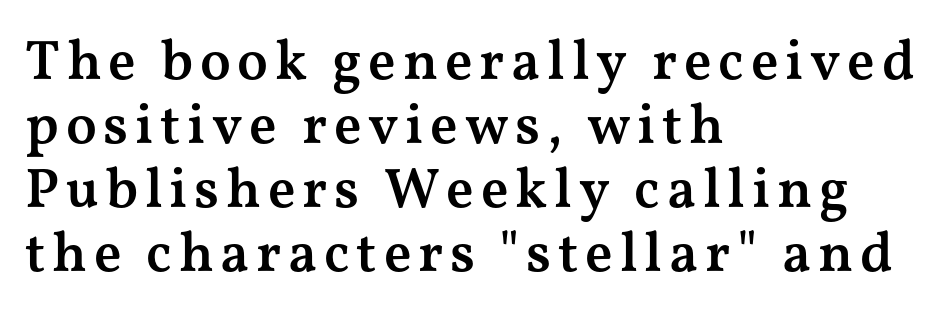
The image shows 56 px semibold, wide serif type, upright; set left-aligned, tight line spacing (1.14x), not underlined; medium stroke contrast and a medium x-height.
